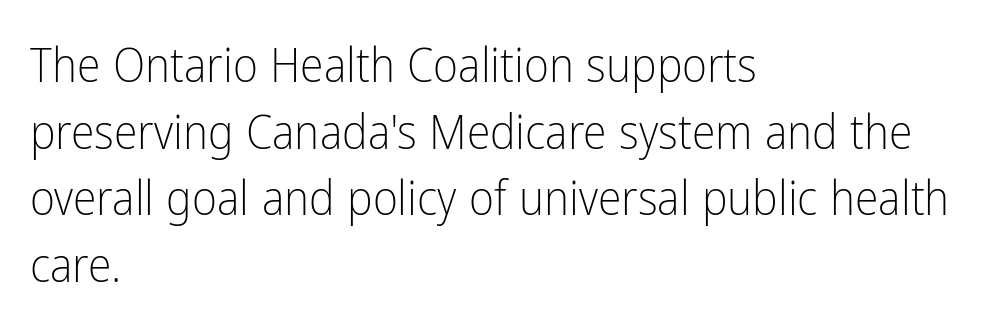
Q: Is the text bold? A: No.
Q: Is the text italic (slanted)? A: No, it is upright.
Q: Is the typeface a serif or a sans-serif typeface? A: Sans-serif.
Q: Is the text underlined? A: No.
Q: How is the paragraph aligned? A: Left-aligned.
Q: Is the spacing between letters normal or unusually wide? A: Normal.
Q: Is the spacing between lines tight, normal or loose? A: Normal.
Q: Width (condensed, normal, or wide)? A: Condensed.
Q: Stroke contrast? A: Low.
Q: x-height? A: Medium.
Q: Monospaced? A: No.
